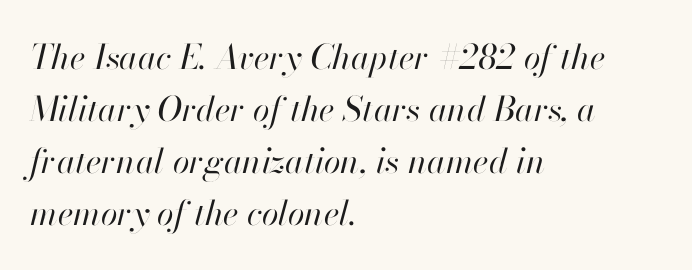
{"italic": "yes", "lean": "right", "slant_degrees": 13, "bold": "no", "weight": "regular", "width": "normal", "stroke_contrast": "high", "x_height": "small", "monospaced": "no", "underline": "no", "align": "left", "line_spacing": "normal", "line_spacing_ratio": 1.53, "letter_spacing": "normal", "letter_spacing_em": 0.0, "glyph_px": 34}
